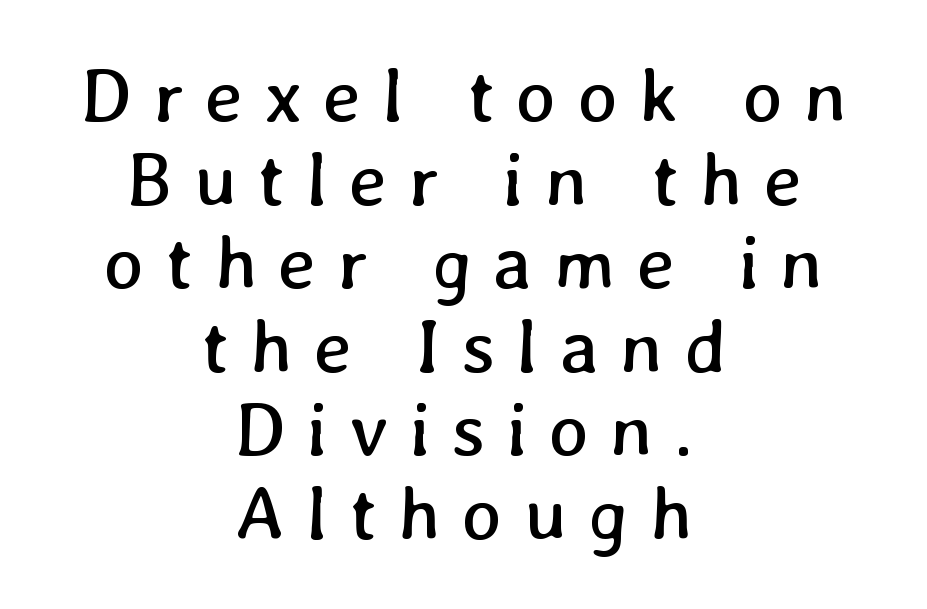
The image shows 76 px regular-weight type; set centered, tight line spacing (1.1x), unusually wide letter spacing (+0.28 em), not underlined; low stroke contrast and a medium x-height.
